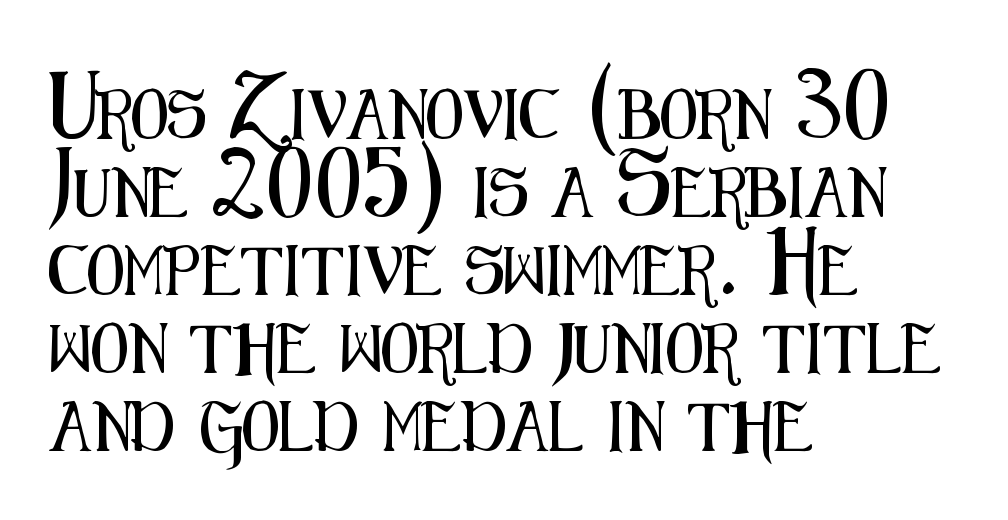
The specimen omits any rule beneath the text block's lines. This is the regular roman posture of the typeface. Visually the block forms a straight wall on the left and a jagged coastline on the right.
